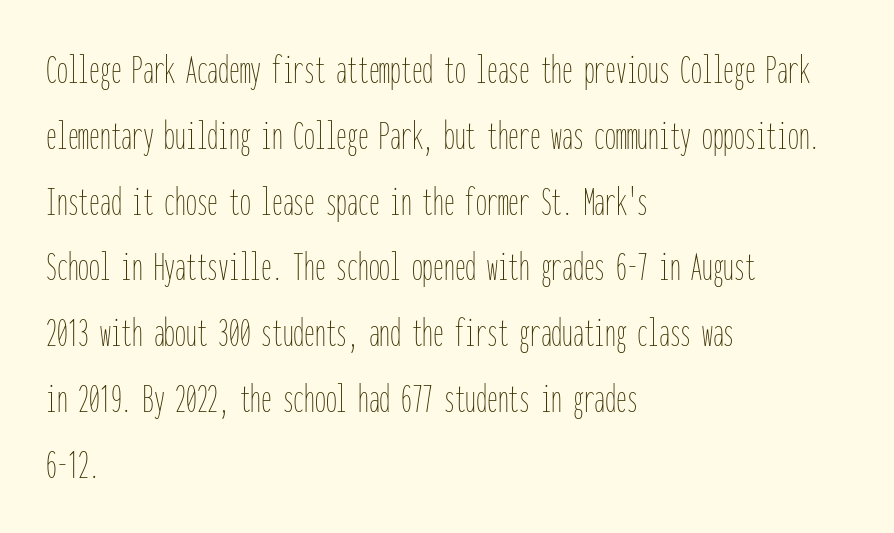
{"italic": "no", "bold": "no", "weight": "thin", "width": "condensed", "stroke_contrast": "low", "x_height": "medium", "monospaced": "yes", "underline": "no", "align": "left", "line_spacing": "normal", "line_spacing_ratio": 1.53, "letter_spacing": "normal", "letter_spacing_em": 0.0, "glyph_px": 43}
